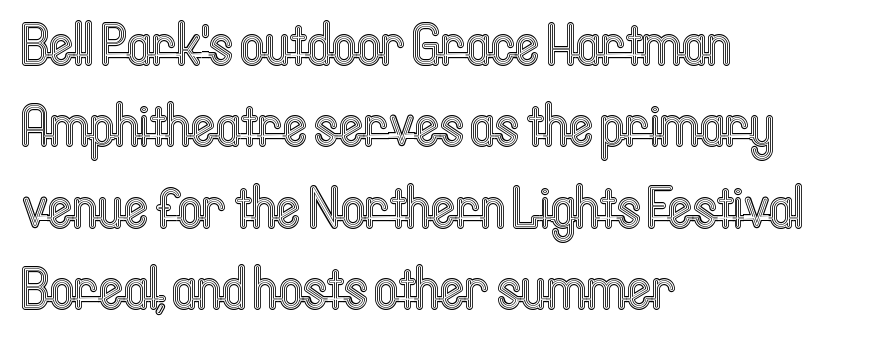
The image shows 59 px condensed type, upright; set left-aligned, normal line spacing (1.38x), normal letter spacing, not underlined; a medium x-height.
